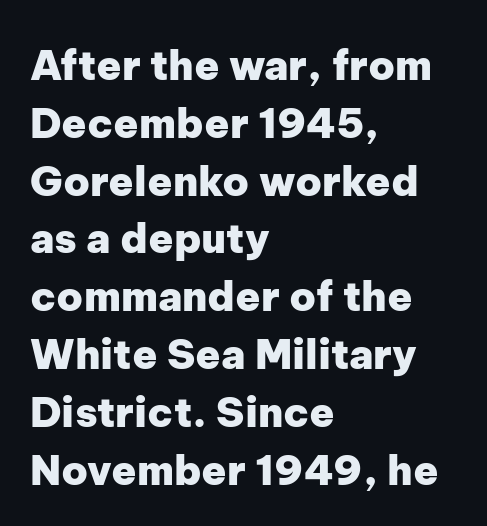
Character widths vary here, with narrow letters taking less room than wide ones. What kind of face is this? One without serifs — a sans. The strokes are fattened all the way to bold. A typesetter would call this leading conventional body-copy spacing. No word sits above an underline. Vertical strokes here are truly vertical.
